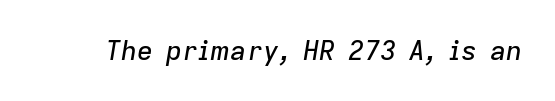
{"italic": "yes", "lean": "right", "slant_degrees": 9, "underline": "no", "letter_spacing": "normal", "letter_spacing_em": 0.0, "glyph_px": 27}
